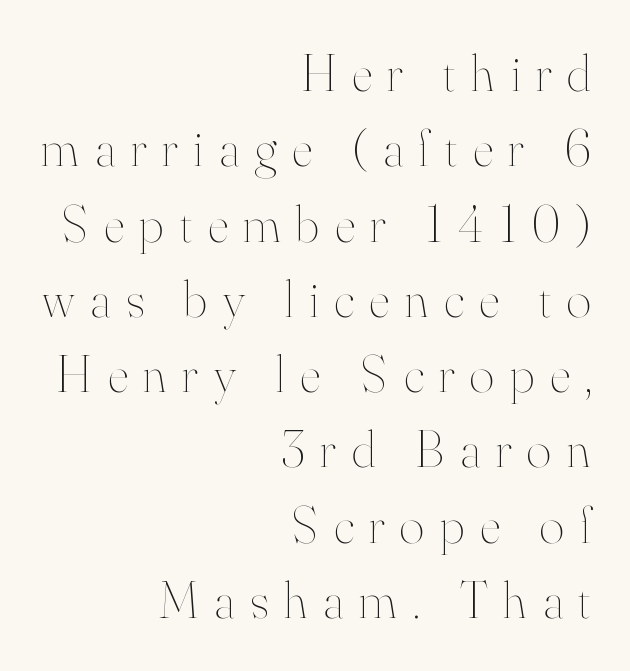
Each line ends at the same right margin while the left side varies. Italic: no, the glyphs are upright roman. Caption: face not bold, strokes unweighted. Rule under the text: the space is simply empty. This sample has the flowing, uneven cadence of proportional lettering. Does extra space separate the letters? Yes, quite a lot of it.
